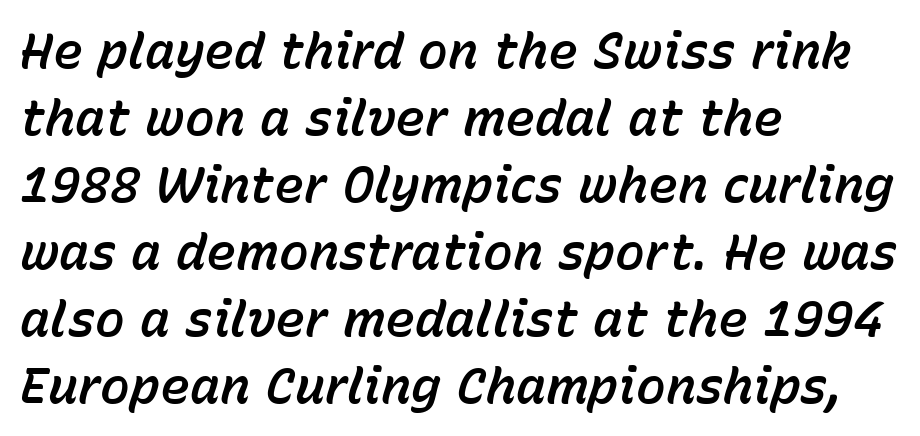
You could not count columns in this text — the font is proportionally spaced. There's an unmistakable incline to the writing here. How are the letters spaced? Ordinarily, with no added tracking. Teacher's note: observe the even left margin — that is flush-left alignment. Glance below the letters and you will spot only blank space.
